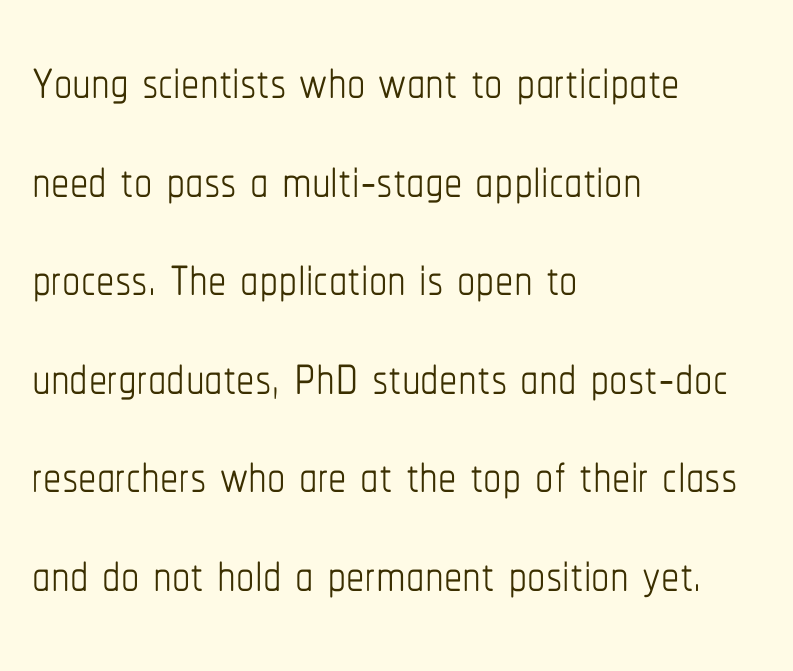
Q: Is the text bold? A: No.
Q: Is the text italic (slanted)? A: No, it is upright.
Q: Is the text underlined? A: No.
Q: How is the paragraph aligned? A: Left-aligned.
Q: Is the spacing between letters normal or unusually wide? A: Normal.
Q: Is the spacing between lines tight, normal or loose? A: Normal.
Q: Width (condensed, normal, or wide)? A: Condensed.
Q: Stroke contrast? A: Low.
Q: x-height? A: Medium.
Q: Monospaced? A: No.
